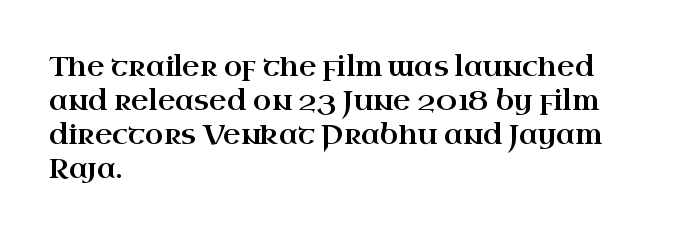
Q: Is the text italic (slanted)? A: No, it is upright.
Q: Is the text underlined? A: No.
Q: How is the paragraph aligned? A: Left-aligned.
Q: Is the spacing between letters normal or unusually wide? A: Normal.
Q: Is the spacing between lines tight, normal or loose? A: Normal.
